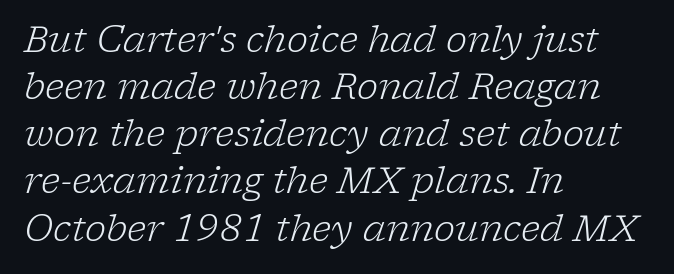
The font family rendered here belongs to the serif group. Which margin do the lines hug? The left one — the right edge is uneven. The lines sit at an ordinary, default distance from one another. Stems and bowls with no extra thickness — not bold. The specimen omits any rule beneath the text block's lines.
